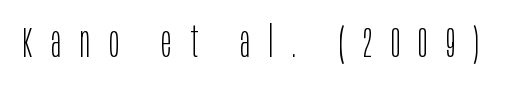
The image shows 42 px light, condensed sans-serif type, upright; set unusually wide letter spacing (+0.45 em), not underlined; low stroke contrast and a large x-height.
